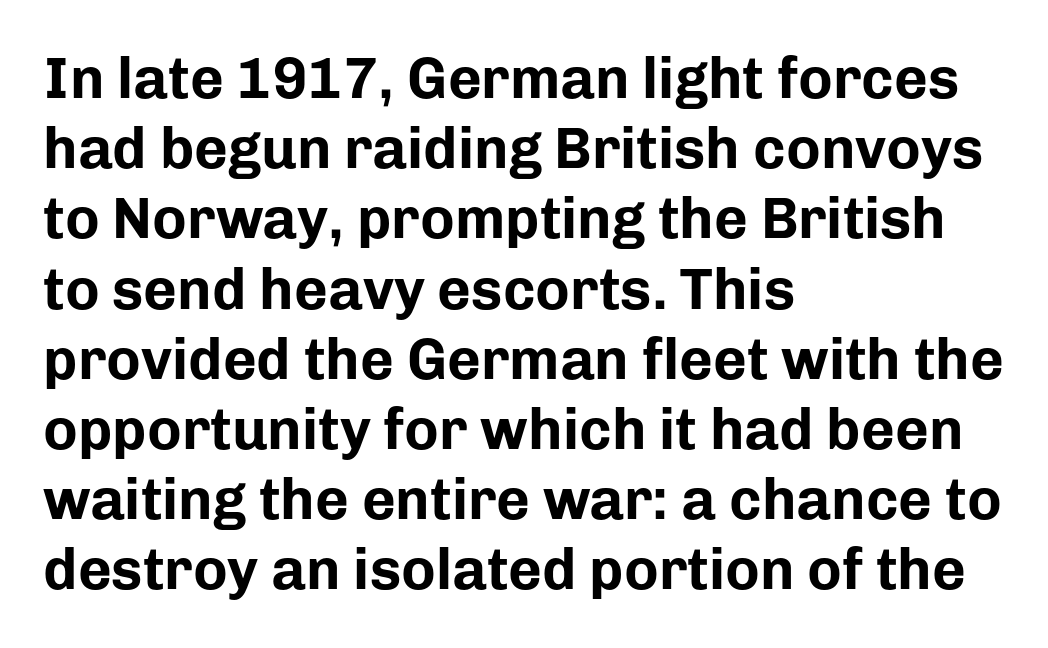
These words are printed bold, with thick strokes throughout. Do the characters align in a grid? No, the font is proportional. The paragraph shown leans on its left margin. The words here are not underlined. Stroke terminals: plain, sans-serif.
